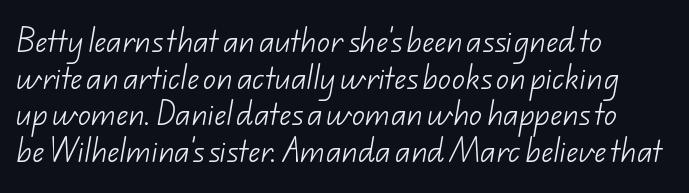
The image shows 26 px text type; set left-aligned, normal line spacing (1.41x), normal letter spacing, not underlined.
